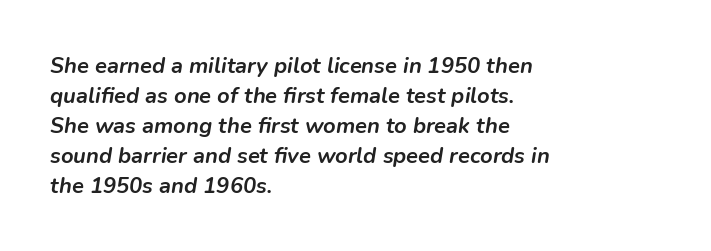
The image shows 22 px bold type, italic (leaning right); set left-aligned, normal line spacing (1.36x), normal letter spacing, not underlined.
